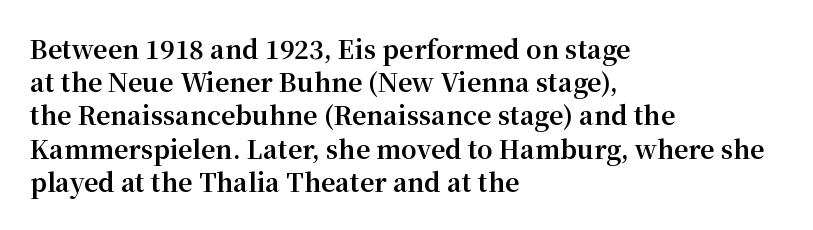
Q: Is the text bold? A: Yes.
Q: Is the text italic (slanted)? A: No, it is upright.
Q: Is the text underlined? A: No.
Q: How is the paragraph aligned? A: Left-aligned.
Q: Is the spacing between letters normal or unusually wide? A: Normal.
Q: Is the spacing between lines tight, normal or loose? A: Normal.
